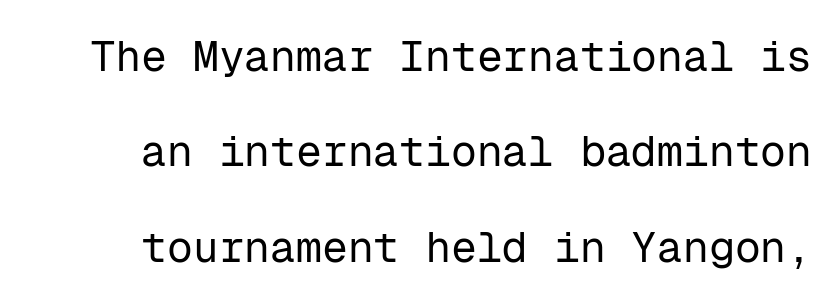
Q: Is the text bold? A: No.
Q: Is the text italic (slanted)? A: No, it is upright.
Q: Is the typeface a serif or a sans-serif typeface? A: Sans-serif.
Q: Is the text underlined? A: No.
Q: Is the spacing between letters normal or unusually wide? A: Normal.
Q: Is the spacing between lines tight, normal or loose? A: Loose.
Q: Width (condensed, normal, or wide)? A: Normal.
Q: Stroke contrast? A: Low.
Q: x-height? A: Medium.
Q: Monospaced? A: Yes.
